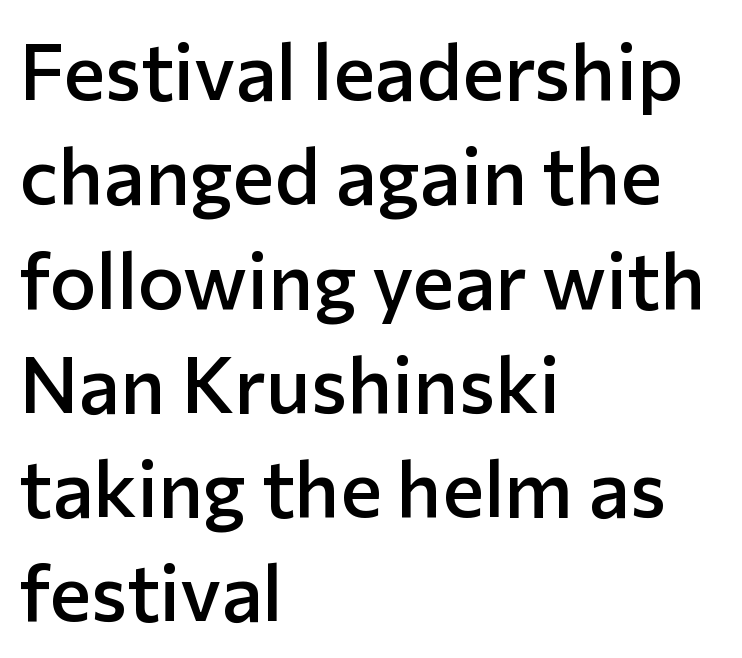
Q: Is the text bold? A: Semi-bold.
Q: Is the text italic (slanted)? A: No, it is upright.
Q: Is the typeface a serif or a sans-serif typeface? A: Sans-serif.
Q: Is the text underlined? A: No.
Q: How is the paragraph aligned? A: Left-aligned.
Q: Is the spacing between letters normal or unusually wide? A: Normal.
Q: Is the spacing between lines tight, normal or loose? A: Normal.
Q: Width (condensed, normal, or wide)? A: Normal.
Q: Stroke contrast? A: Low.
Q: x-height? A: Medium.
Q: Monospaced? A: No.
